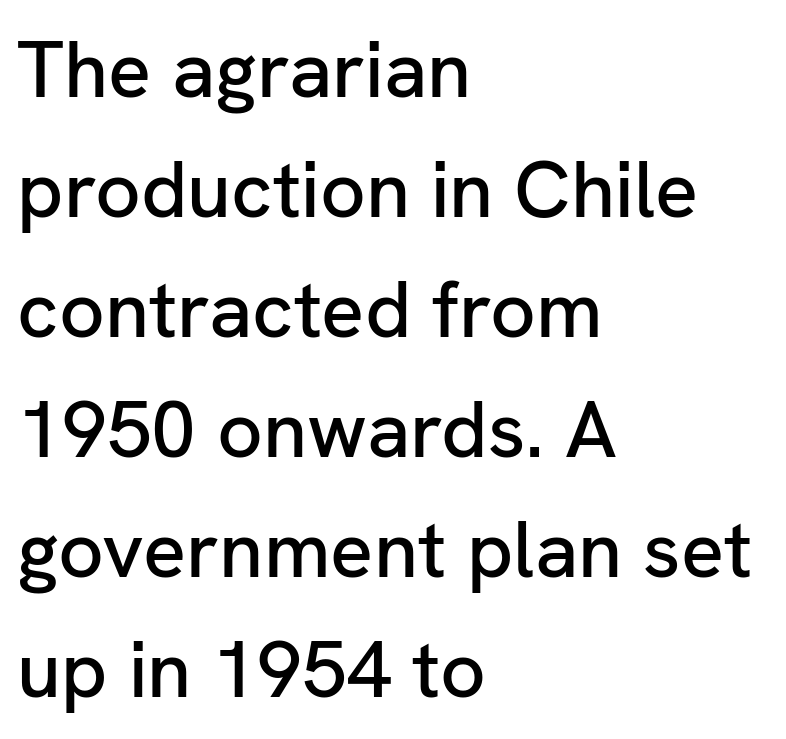
{"serif": "no", "italic": "no", "width": "normal", "stroke_contrast": "low", "x_height": "medium", "monospaced": "no", "underline": "no", "align": "left", "line_spacing": "normal", "line_spacing_ratio": 1.5, "letter_spacing": "normal", "letter_spacing_em": 0.0, "glyph_px": 80}
